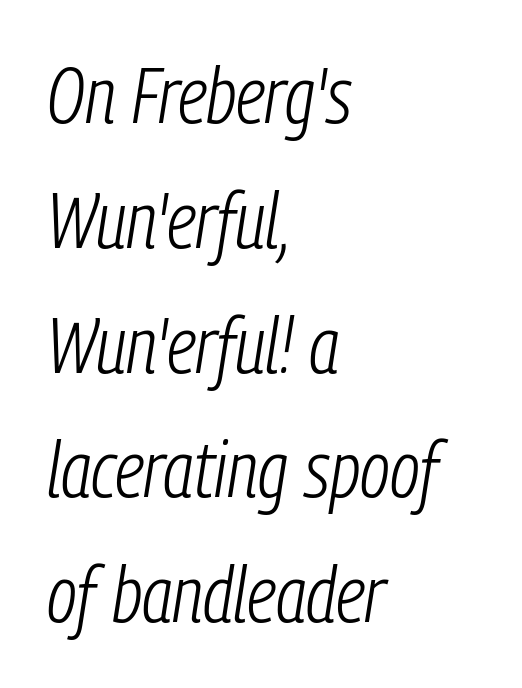
Q: Is the text bold? A: No.
Q: Is the text italic (slanted)? A: Yes, it leans right by about 9 degrees.
Q: Is the text underlined? A: No.
Q: How is the paragraph aligned? A: Left-aligned.
Q: Is the spacing between letters normal or unusually wide? A: Normal.
Q: Is the spacing between lines tight, normal or loose? A: Normal.
Q: Width (condensed, normal, or wide)? A: Condensed.
Q: Stroke contrast? A: Low.
Q: x-height? A: Medium.
Q: Monospaced? A: No.
